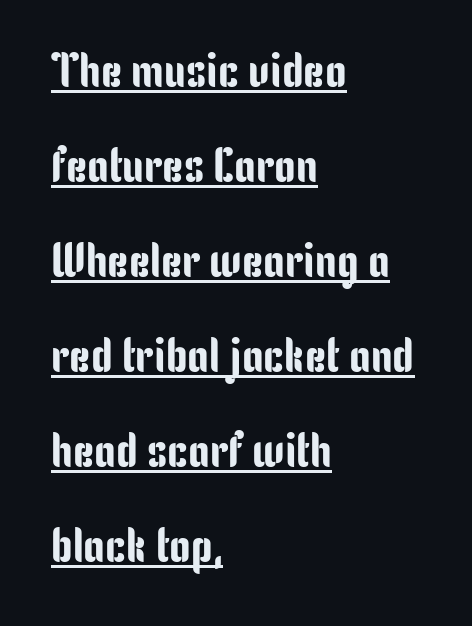
The image shows 48 px condensed sans-serif type, upright; set left-aligned, loose line spacing (1.98x), normal letter spacing, underlined; low stroke contrast and a medium x-height.
